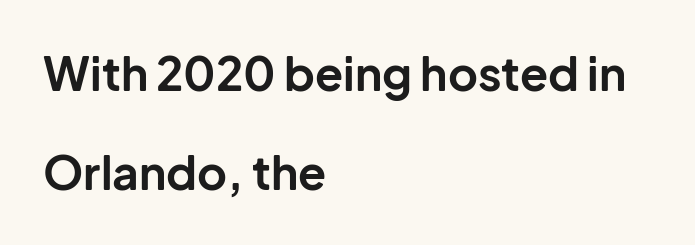
The lines are quadded left. The gap between lines stays unmarked. Nope, no serifs anywhere on these letters. Is there any slant? The stems are plumb. A typesetter would call this proportional, since set widths differ per character. Caption: bold face, heavy strokes.
